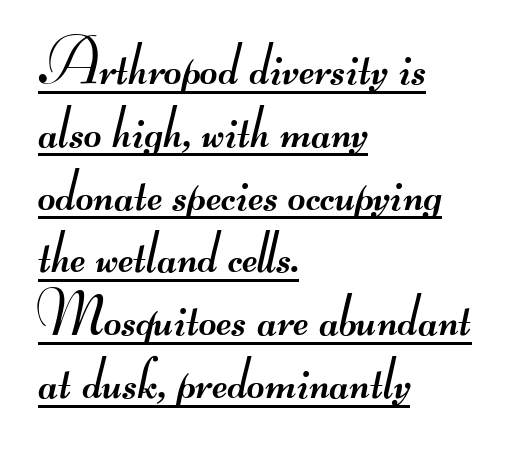
Grotesque or geometric, the face here clearly has no serifs. Underlined type. Leading: reduced. The ragged edge is on the right, which tells us the setting is flush left.
